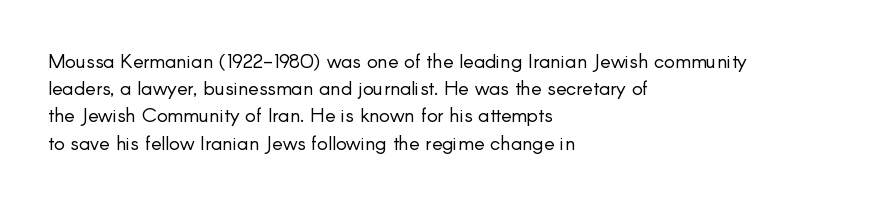
{"italic": "no", "bold": "no", "underline": "no", "align": "left", "line_spacing": "normal", "line_spacing_ratio": 1.36, "letter_spacing": "normal", "letter_spacing_em": 0.0, "glyph_px": 20}
